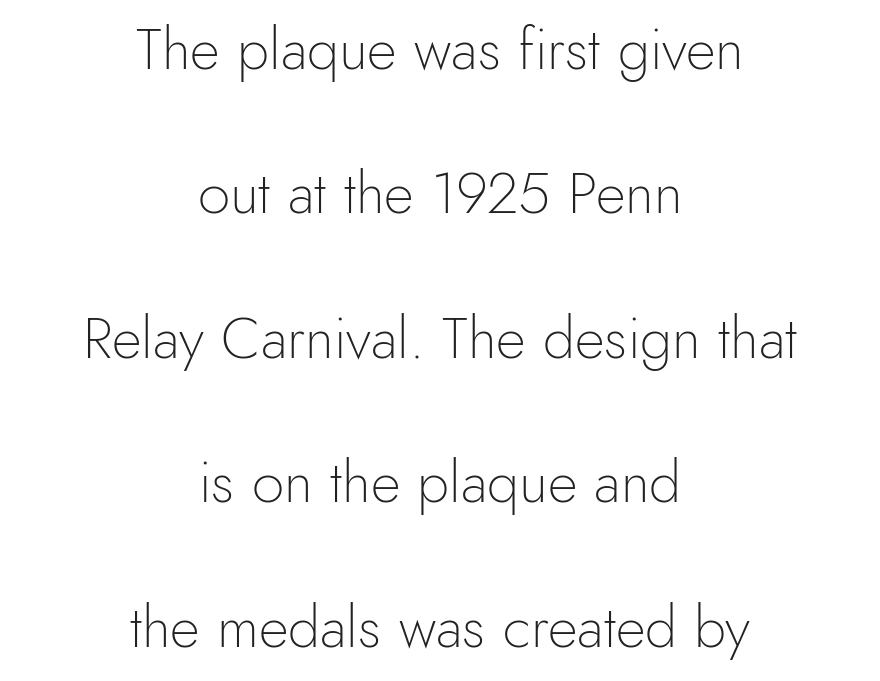
Q: Is the text bold? A: No.
Q: Is the text italic (slanted)? A: No, it is upright.
Q: Is the typeface a serif or a sans-serif typeface? A: Sans-serif.
Q: Is the text underlined? A: No.
Q: How is the paragraph aligned? A: Centered.
Q: Is the spacing between letters normal or unusually wide? A: Normal.
Q: Is the spacing between lines tight, normal or loose? A: Loose.
Q: Width (condensed, normal, or wide)? A: Normal.
Q: x-height? A: Small.
Q: Monospaced? A: No.
